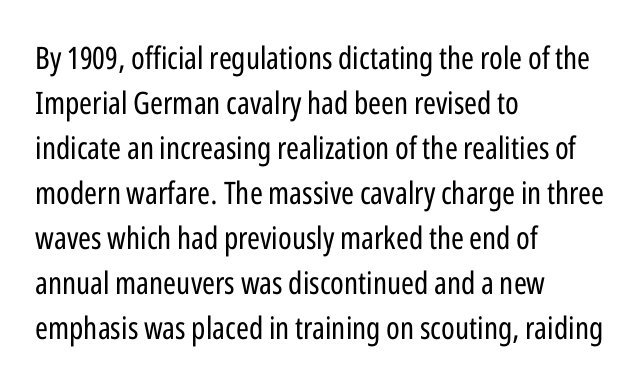
{"serif": "no", "italic": "no", "bold": "no", "weight": "regular", "width": "condensed", "stroke_contrast": "low", "x_height": "medium", "monospaced": "no", "underline": "no", "align": "left", "line_spacing": "normal", "line_spacing_ratio": 1.45, "letter_spacing": "normal", "letter_spacing_em": 0.0, "glyph_px": 31}
